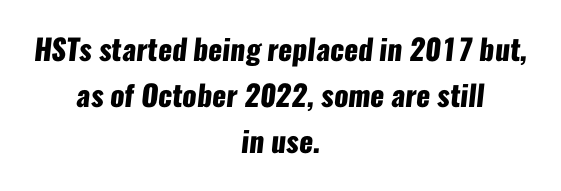
The image shows 29 px heavy, condensed sans-serif type; set centered, normal line spacing (1.59x), normal letter spacing, not underlined; low stroke contrast and a medium x-height.
